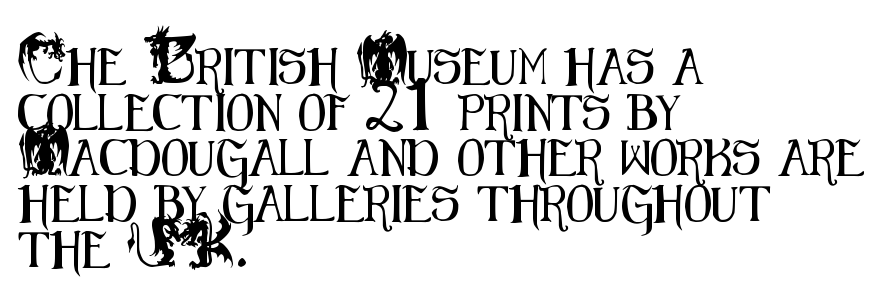
The line-height multiplier appears to be the usual default. The face used here is proportionally spaced, like ordinary book or web type. The tracking reads as untouched default to a designer's eye. The glyphs in this specimen are sans serif. Does the lettering tilt? It doesn't — this is upright. The foot of each line stays bare and open.
